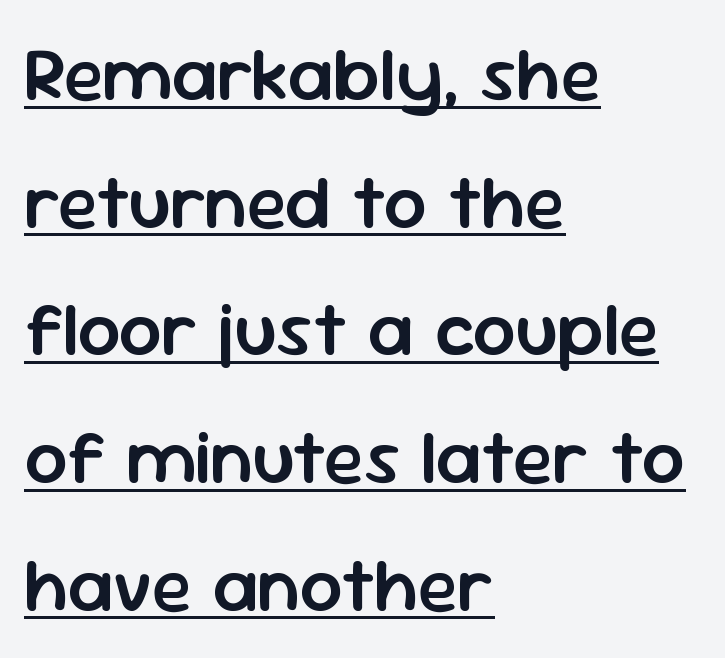
Is this a fixed-width face? No — the glyphs have proportional, varying widths. One-word summary of the alignment: left. A typographer would call this underscored text. Look at the tracking — it's just the regular setting, nothing added. Does the leading feel generous? No, just average.
